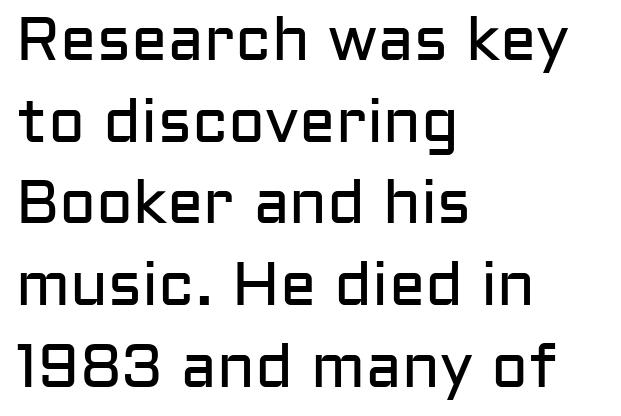
{"serif": "no", "italic": "no", "bold": "no", "weight": "regular", "width": "normal", "stroke_contrast": "low", "x_height": "medium", "monospaced": "no", "underline": "no", "align": "left", "line_spacing": "normal", "line_spacing_ratio": 1.34, "letter_spacing": "normal", "letter_spacing_em": 0.0, "glyph_px": 61}
